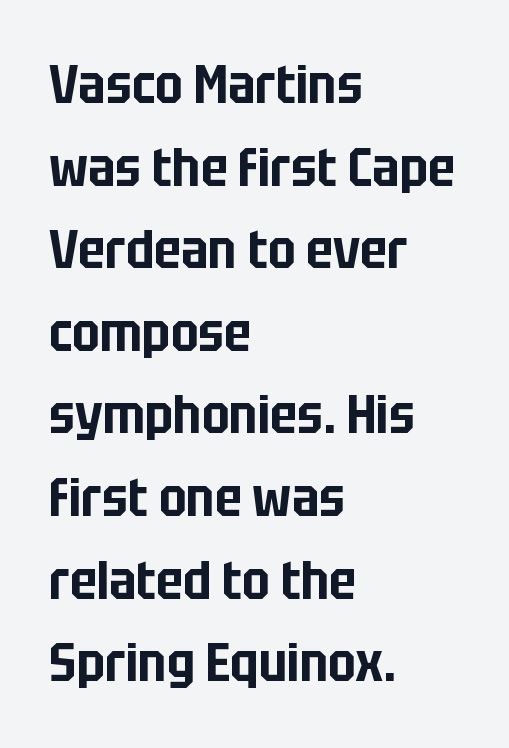
No extra tracking has been applied to these lines. Nope, no serifs anywhere on these letters. Each letter keeps its own natural width here, so spacing adapts to shape. Decoration check: the copy has no underline.
